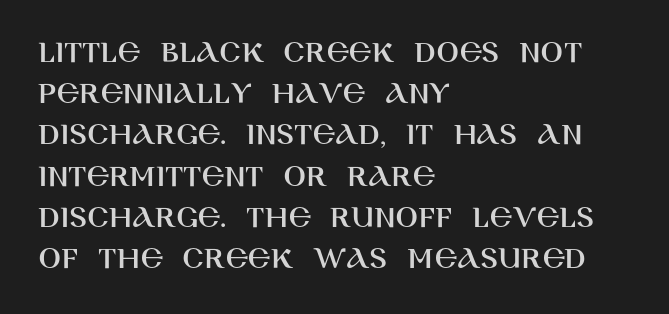
A clean baseline with only descenders dipping below it. The letters stand straight up with perfectly vertical stems. Character widths vary here, with narrow letters taking less room than wide ones. The leading is moderate, giving the passage an even texture. In terms of letterspacing, this is plain default setting.
